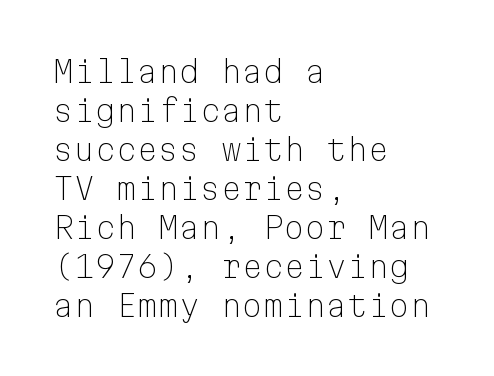
The zone under the glyphs is completely vacant. The passage shown is not bold in any degree. The face used here is monospaced, like something from a code editor. The letterforms sit shoulder to shoulder at normal distance. Does the leading feel generous? No, just average. Rendered with straight, roman letterforms.
